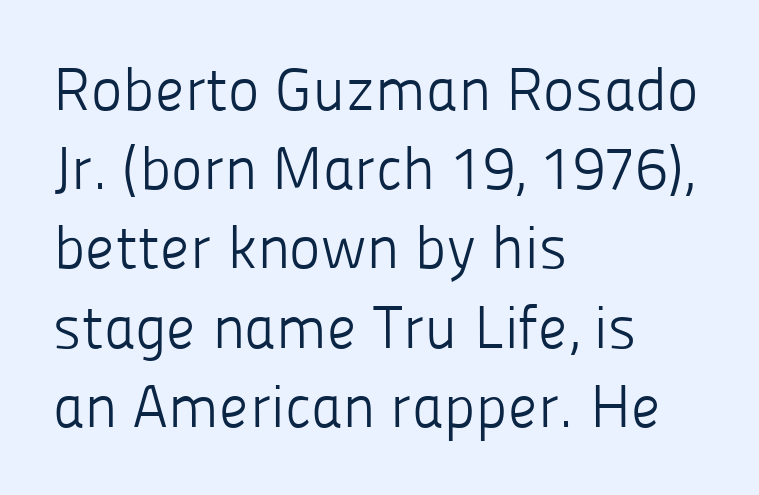
{"serif": "no", "italic": "no", "bold": "no", "weight": "light", "width": "normal", "stroke_contrast": "low", "x_height": "medium", "monospaced": "no", "underline": "no", "align": "left", "line_spacing": "normal", "line_spacing_ratio": 1.32, "letter_spacing": "normal", "letter_spacing_em": 0.0, "glyph_px": 60}
